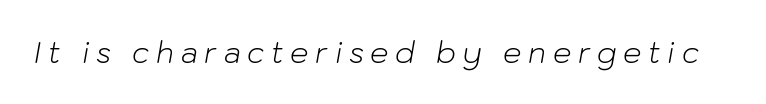
No extra ink here — the face is not bold. You can tell it's italic because the verticals aren't actually vertical. The zone under the glyphs is completely vacant. The letters advance in unequal steps, a hallmark of proportional type. Each word looks stretched out because of the extra space between its letters.
